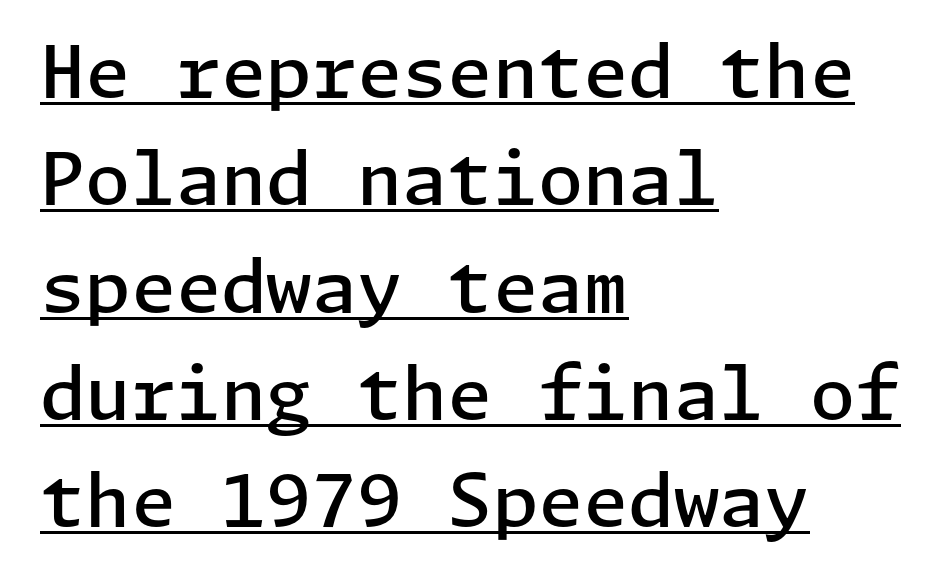
The image shows 73 px semibold sans-serif type, upright; set left-aligned, normal line spacing (1.47x), normal letter spacing, underlined; low stroke contrast and a medium x-height.
